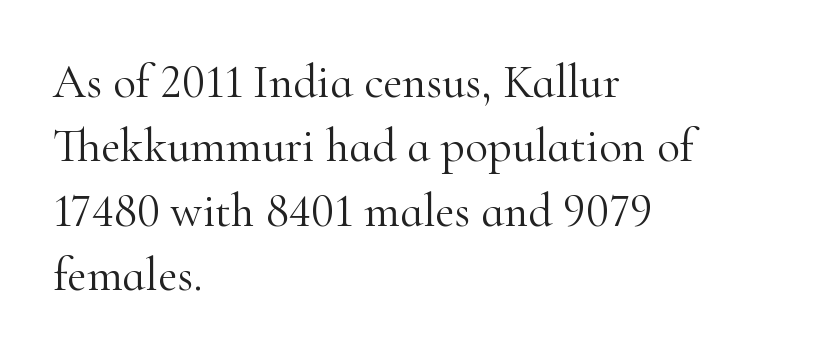
Q: Is the text bold? A: No.
Q: Is the text italic (slanted)? A: No, it is upright.
Q: Is the typeface a serif or a sans-serif typeface? A: Serif.
Q: Is the text underlined? A: No.
Q: How is the paragraph aligned? A: Left-aligned.
Q: Is the spacing between letters normal or unusually wide? A: Normal.
Q: Is the spacing between lines tight, normal or loose? A: Normal.
Q: Width (condensed, normal, or wide)? A: Normal.
Q: Stroke contrast? A: High.
Q: x-height? A: Small.
Q: Monospaced? A: No.
